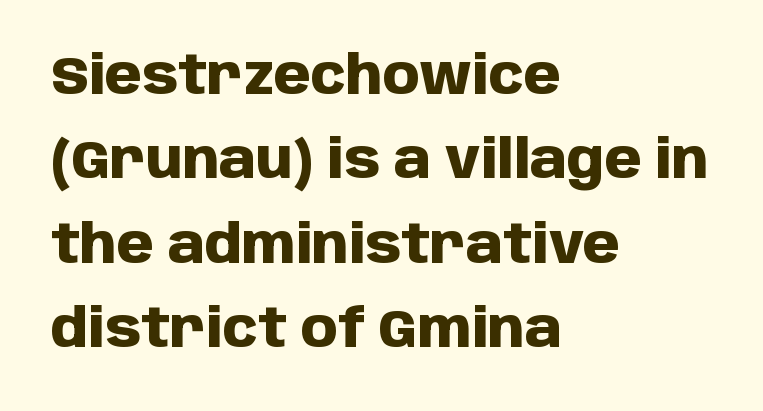
The image shows 53 px heavy sans-serif type, upright; set left-aligned, normal line spacing (1.59x), normal letter spacing, not underlined; low stroke contrast and a large x-height.
